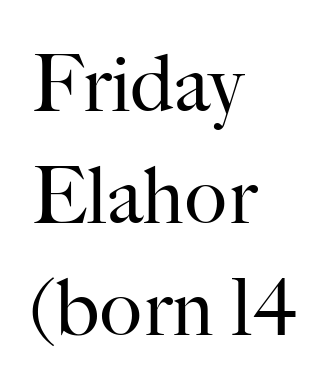
Q: Is the text bold? A: No.
Q: Is the text italic (slanted)? A: No, it is upright.
Q: Is the typeface a serif or a sans-serif typeface? A: Serif.
Q: Is the text underlined? A: No.
Q: How is the paragraph aligned? A: Left-aligned.
Q: Is the spacing between letters normal or unusually wide? A: Normal.
Q: Is the spacing between lines tight, normal or loose? A: Normal.
Q: Width (condensed, normal, or wide)? A: Normal.
Q: Stroke contrast? A: High.
Q: x-height? A: Small.
Q: Monospaced? A: No.
